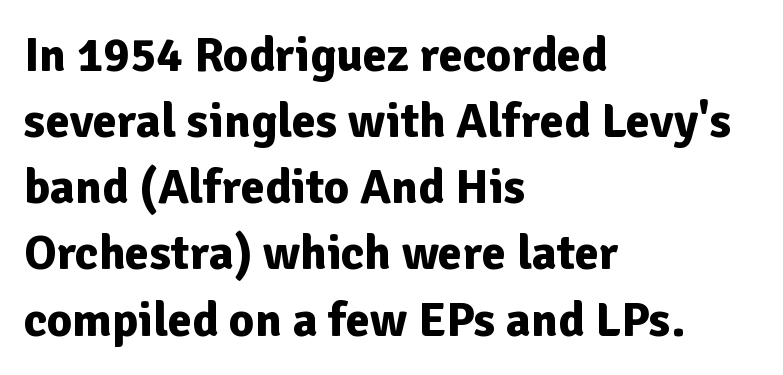
{"serif": "no", "italic": "no", "bold": "yes", "weight": "bold", "width": "normal", "stroke_contrast": "low", "x_height": "medium", "monospaced": "no", "underline": "no", "align": "left", "line_spacing": "normal", "line_spacing_ratio": 1.35, "letter_spacing": "normal", "letter_spacing_em": 0.0, "glyph_px": 49}
